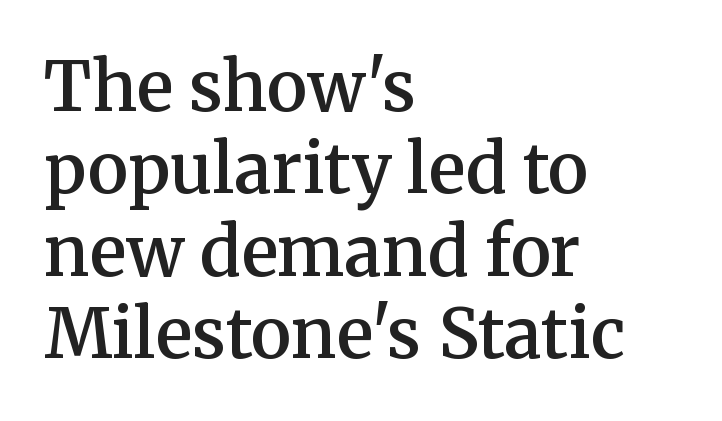
The image shows 68 px semibold serif type, upright; set left-aligned, line spacing 1.21x, normal letter spacing, not underlined; medium stroke contrast and a medium x-height.
